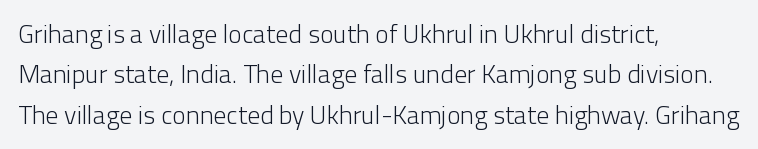
{"italic": "no", "bold": "no", "underline": "no", "align": "left", "line_spacing": "normal", "line_spacing_ratio": 1.55, "letter_spacing": "normal", "letter_spacing_em": 0.0, "glyph_px": 26}
